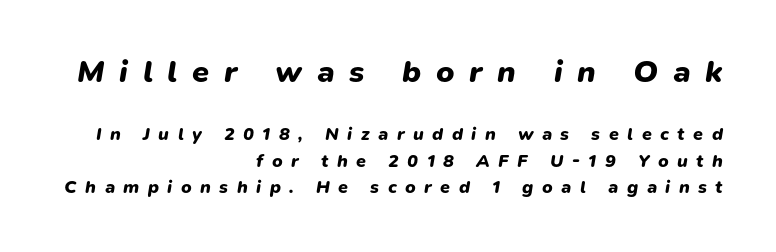
Q: Is the text bold? A: Yes.
Q: Is the text italic (slanted)? A: Yes, it leans right by about 9 degrees.
Q: Is the text underlined? A: No.
Q: How is the paragraph aligned? A: Right-aligned.
Q: Is the spacing between letters normal or unusually wide? A: Unusually wide.
Q: Is the spacing between lines tight, normal or loose? A: Normal.
Q: Which block of text is set in a larger size, the first (top) or the second (bottom)? A: The first (top) one.
Q: Width (condensed, normal, or wide)? A: Normal.
Q: Stroke contrast? A: Low.
Q: x-height? A: Medium.
Q: Monospaced? A: No.
